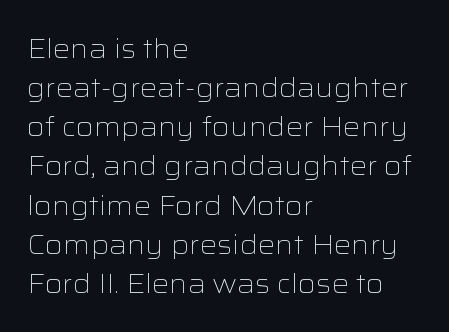
The image shows 27 px text type, upright; set left-aligned, normal line spacing (1.45x), normal letter spacing, not underlined.
